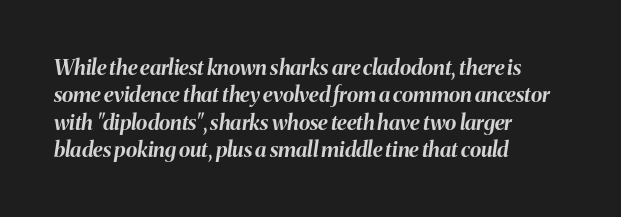
The image shows 21 px bold type, italic (leaning right); set left-aligned, normal line spacing (1.3x), normal letter spacing, not underlined.
